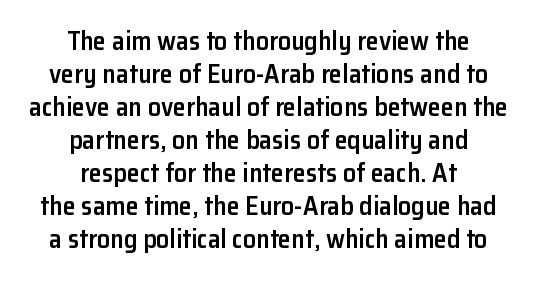
Standard letterfit; no display-style spreading of the glyphs. The passage is arranged like a title page — every line centered. Tall strokes in this sample are plumb rather than angled. Plain, unruled lines of type. Strokes here are thickened, but only to semibold level.
